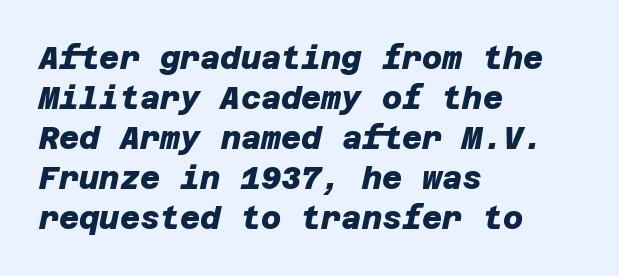
The image shows 31 px heavy sans-serif type; set left-aligned, normal line spacing (1.29x), normal letter spacing, not underlined; low stroke contrast and a large x-height.
